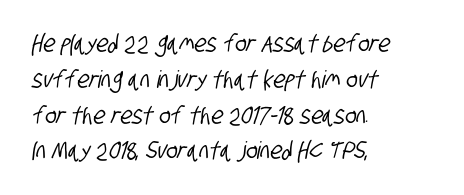
Q: Is the text underlined? A: No.
Q: How is the paragraph aligned? A: Left-aligned.
Q: Is the spacing between letters normal or unusually wide? A: Normal.
Q: Is the spacing between lines tight, normal or loose? A: Normal.
